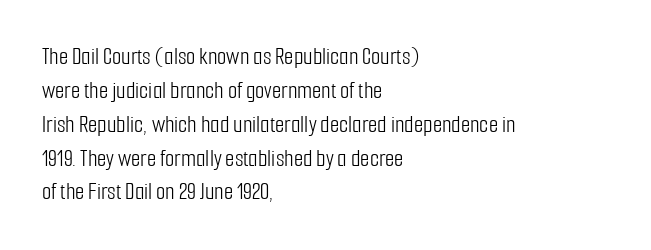
The image shows 24 px text type, upright; set left-aligned, normal line spacing (1.41x), normal letter spacing, not underlined.
